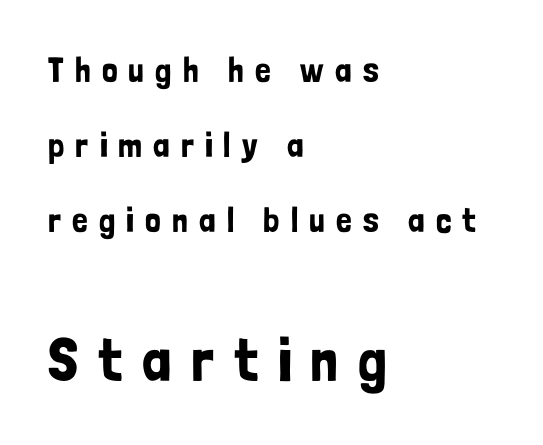
{"serif": "no", "italic": "no", "width": "condensed", "stroke_contrast": "low", "x_height": "medium", "monospaced": "no", "underline": "no", "align": "left", "line_spacing": "loose", "line_spacing_ratio": 2.14, "letter_spacing": "wide", "letter_spacing_em": 0.32, "larger_block": "second", "size_ratio": 1.77, "glyph_px": 62}
